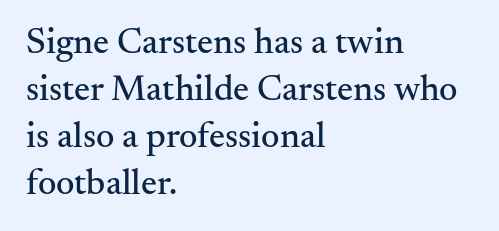
Honestly, the row spacing looks completely unremarkable. The passage shown is typeset with a serif family. Nobody drew a line under any word here. Do the characters align in a grid? No, the font is proportional.
